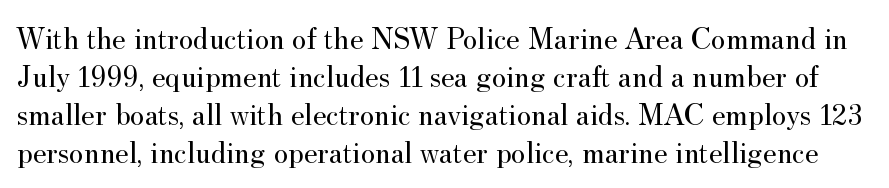
The image shows 31 px regular-weight serif type, upright; set line spacing 1.23x, normal letter spacing, not underlined; medium stroke contrast and a small x-height.
